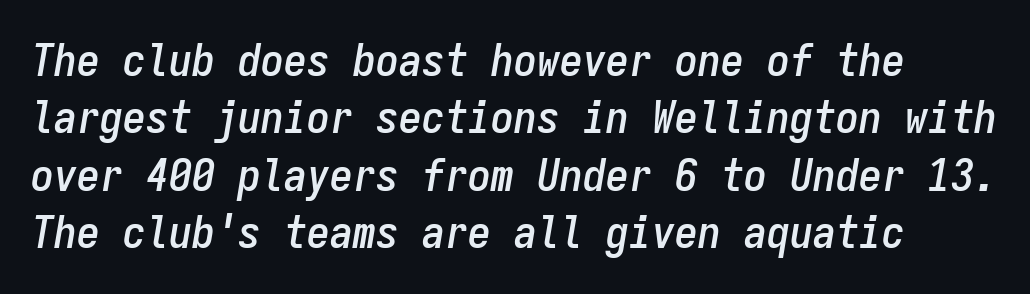
The line texture is even and compact thanks to regular tracking. A typesetter would call this monospace, since all characters share one set width. No word sits above an underline. Notice how the stems are inclined rather than vertical — that's the hallmark of italics. Baseline-to-baseline distance is the conventional proportion of letter height.
